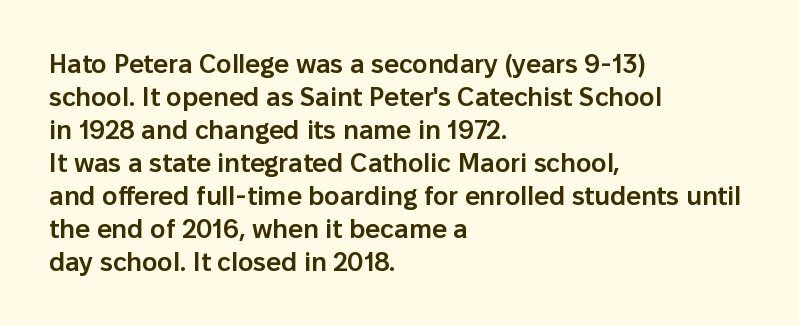
{"italic": "no", "bold": "semi", "underline": "no", "align": "left", "line_spacing": "normal", "line_spacing_ratio": 1.27, "letter_spacing": "normal", "letter_spacing_em": 0.0, "glyph_px": 26}
